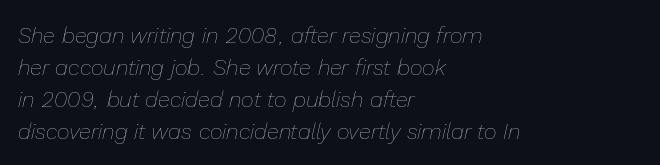
Bold? No — there's no thickening of the strokes. Does the copy run flush right? No — it runs flush left. The passage shown has conventional tracking throughout. A bare baseline throughout the passage.
